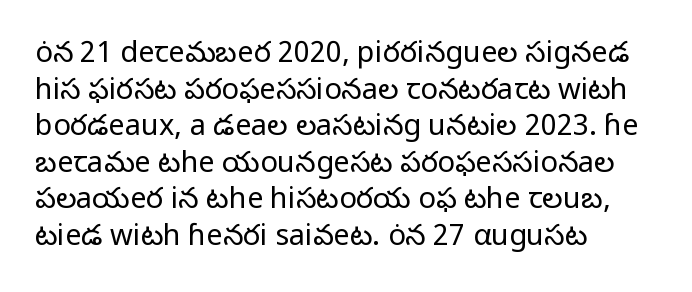
The image shows 29 px regular-weight sans-serif type, upright; set left-aligned, normal line spacing (1.26x), normal letter spacing, not underlined; low stroke contrast and a medium x-height.
